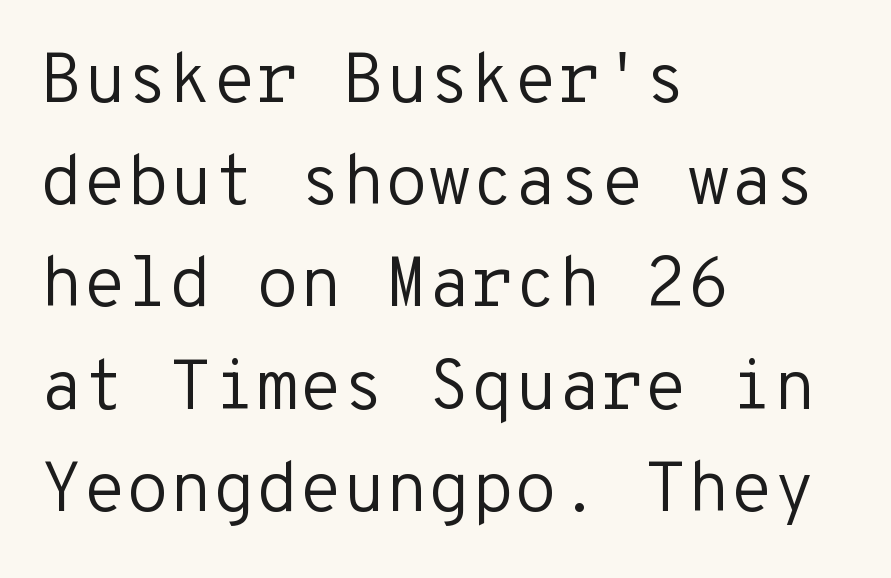
The image shows 70 px regular-weight sans-serif type, upright, monospaced; set left-aligned, normal line spacing (1.46x), normal letter spacing, not underlined; low stroke contrast and a medium x-height.
